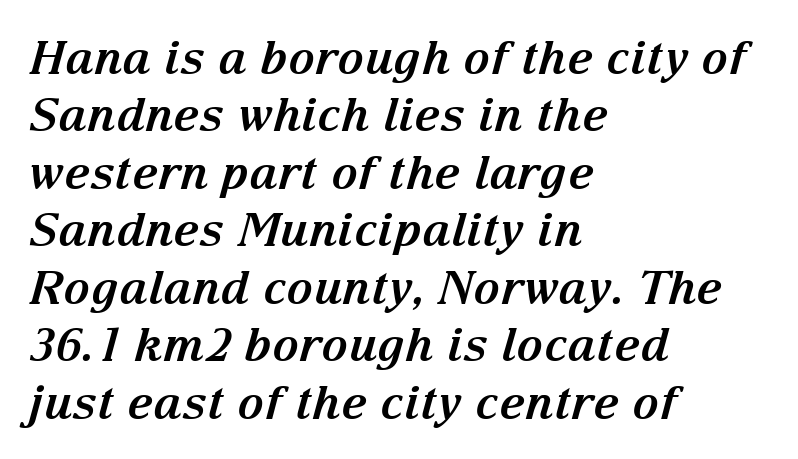
Observe the serifs anchoring each vertical stroke in this sample. The tracking reads as untouched default to a designer's eye. Teacher's note: observe the even left margin — that is flush-left alignment. Quick note: underline off.
